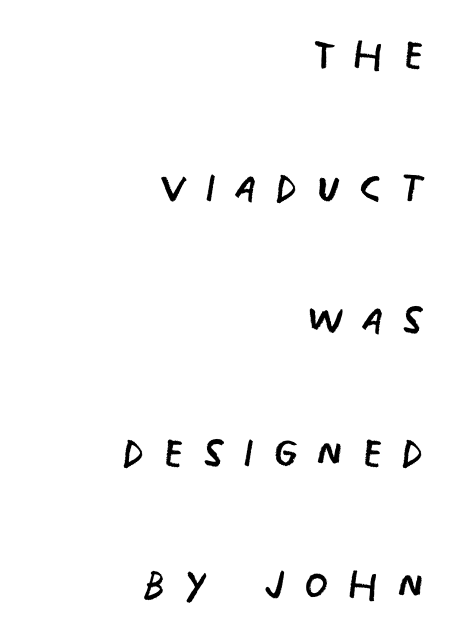
{"serif": "no", "bold": "no", "weight": "regular", "width": "condensed", "stroke_contrast": "low", "x_height": "large", "monospaced": "no", "underline": "no", "align": "right", "line_spacing": "loose", "line_spacing_ratio": 2.41, "letter_spacing": "wide", "letter_spacing_em": 0.33, "glyph_px": 55}
